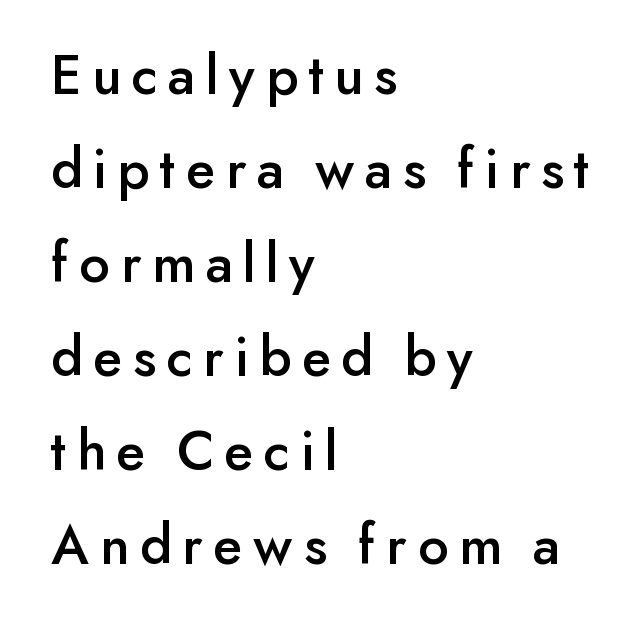
{"serif": "no", "italic": "no", "width": "normal", "stroke_contrast": "low", "x_height": "small", "monospaced": "no", "underline": "no", "align": "left", "line_spacing": "normal", "line_spacing_ratio": 1.62, "glyph_px": 58}
